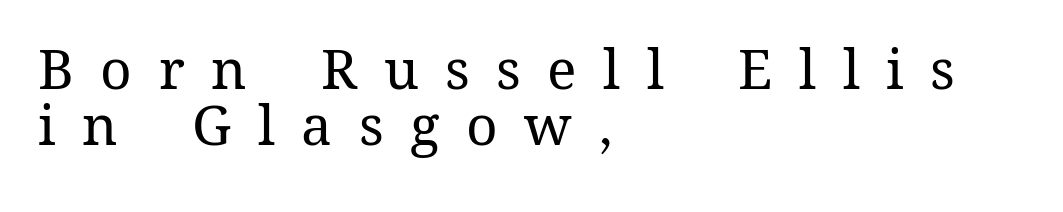
The image shows 55 px regular-weight type, upright; set left-aligned, tight line spacing (1.02x), unusually wide letter spacing (+0.48 em), not underlined; medium stroke contrast and a medium x-height.
